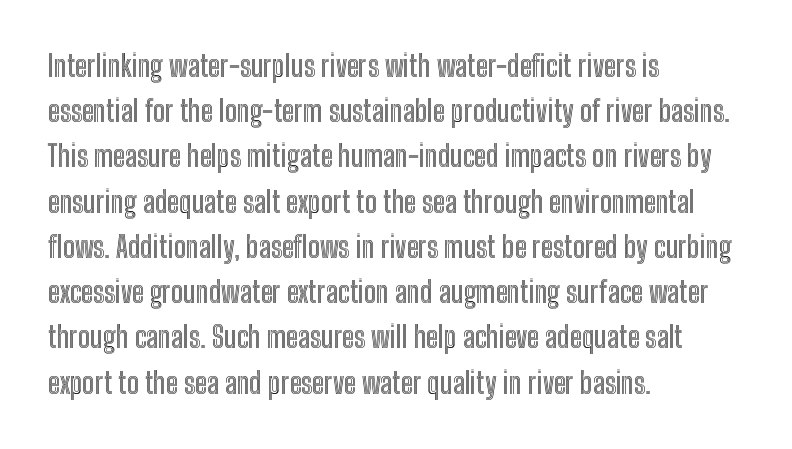
The image shows 29 px condensed type, upright; set left-aligned, normal line spacing (1.56x), normal letter spacing, not underlined; a medium x-height.
